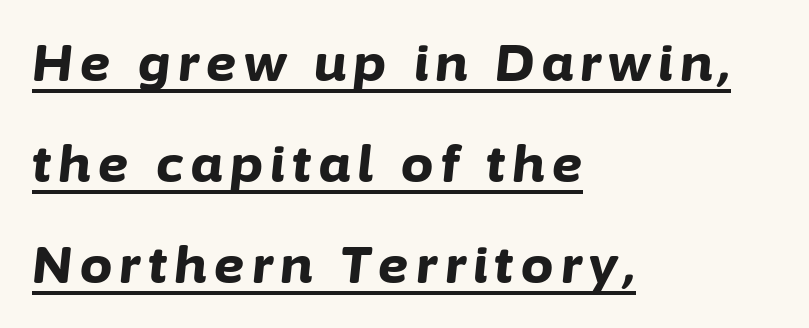
The image shows 51 px bold type, italic (leaning right); set left-aligned, loose line spacing (1.98x), underlined; low stroke contrast and a medium x-height.
